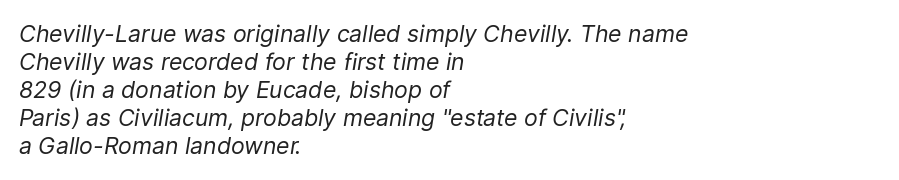
Q: Is the text bold? A: No.
Q: Is the text italic (slanted)? A: Yes, it leans right by about 9 degrees.
Q: Is the text underlined? A: No.
Q: How is the paragraph aligned? A: Left-aligned.
Q: Is the spacing between letters normal or unusually wide? A: Normal.
